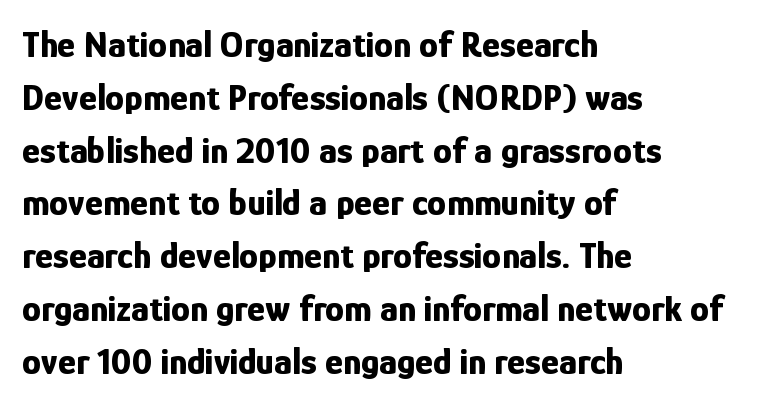
The strokes are fattened all the way to bold. Which margin do the lines hug? The left one — the right edge is uneven. Default kerning and tracking; the words read as compact shapes. These lines are rendered in a variable-pitch font.
